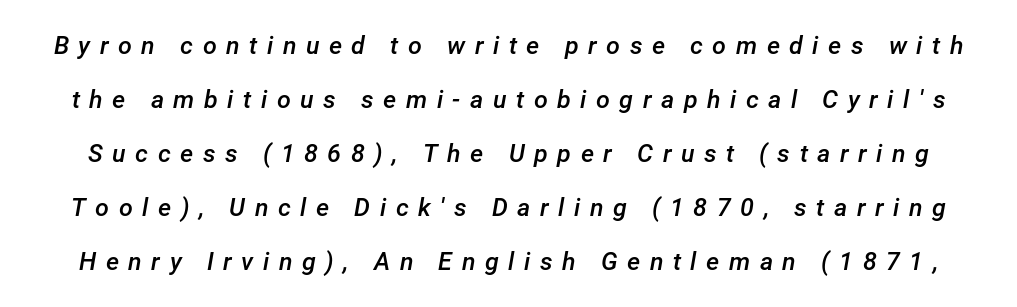
Q: Is the text bold? A: Semi-bold.
Q: Is the text italic (slanted)? A: Yes, it leans right by about 12 degrees.
Q: Is the text underlined? A: No.
Q: Is the spacing between letters normal or unusually wide? A: Unusually wide.
Q: Is the spacing between lines tight, normal or loose? A: Loose.
